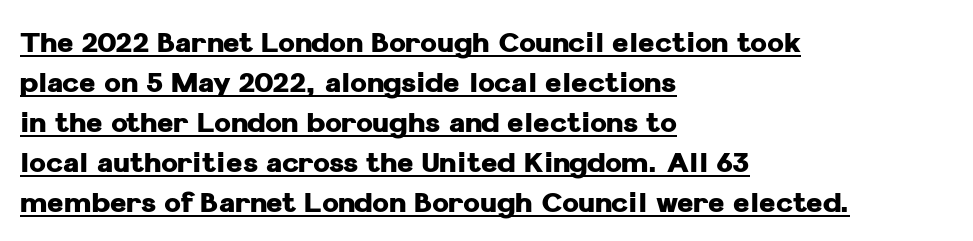
It's the straight-up-and-down kind of type. This sample has the flowing, uneven cadence of proportional lettering. The leading is moderate, giving the passage an even texture. You can tell from the bare stems that sans-serif type was used. The rendered words wear a rule along their underside. The gaps between neighbouring characters are ordinary and unremarkable.
